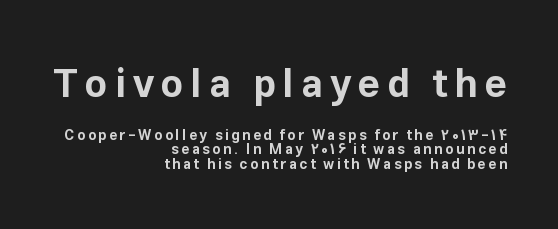
These lines are rendered in a variable-pitch font. These lines huddle together more closely than default settings would place them. Rendered with straight, roman letterforms. A student would notice the top passage is typeset larger than what follows.
